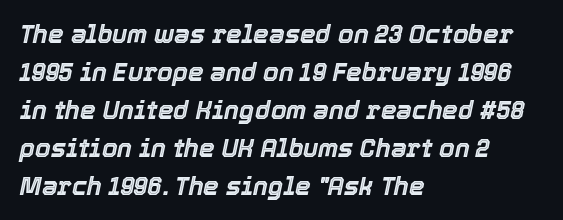
This block has exactly the height ordinary leading produces. Does extra space separate the letters? No, they use regular spacing. All the whitespace from short lines collects on the right. When letters slant like this, we call the style italic. This rendering features lettering with no underline.
